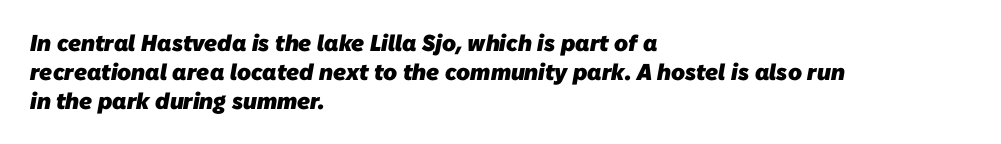
Q: Is the text bold? A: Yes.
Q: Is the text underlined? A: No.
Q: How is the paragraph aligned? A: Left-aligned.
Q: Is the spacing between letters normal or unusually wide? A: Normal.
Q: Is the spacing between lines tight, normal or loose? A: Normal.
